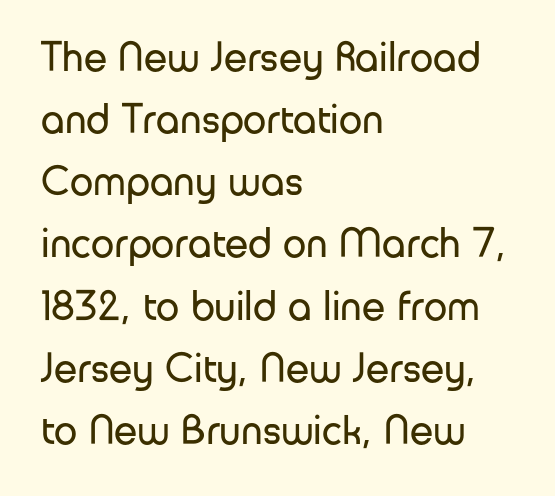
{"serif": "no", "italic": "no", "bold": "no", "weight": "regular", "width": "normal", "stroke_contrast": "low", "x_height": "medium", "monospaced": "no", "underline": "no", "align": "left", "line_spacing": "normal", "line_spacing_ratio": 1.48, "letter_spacing": "normal", "letter_spacing_em": 0.0, "glyph_px": 42}
